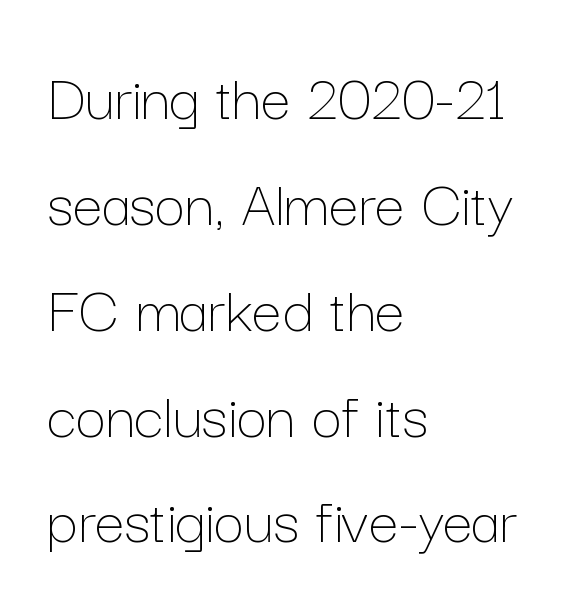
{"italic": "no", "bold": "no", "weight": "thin", "width": "normal", "stroke_contrast": "low", "x_height": "medium", "monospaced": "no", "underline": "no", "align": "left", "line_spacing": "normal", "line_spacing_ratio": 1.58, "letter_spacing": "normal", "letter_spacing_em": 0.0, "glyph_px": 67}
